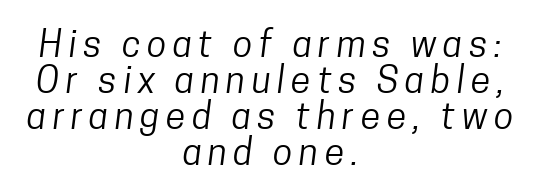
The image shows 36 px regular-weight, condensed sans-serif type; set centered, tight line spacing (1.0x), not underlined; low stroke contrast and a medium x-height.
